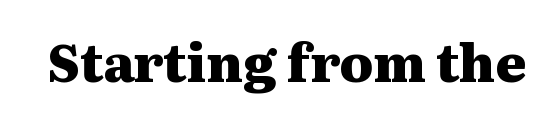
The image shows 52 px heavy, wide serif type, upright; set normal letter spacing, not underlined; medium stroke contrast and a medium x-height.
